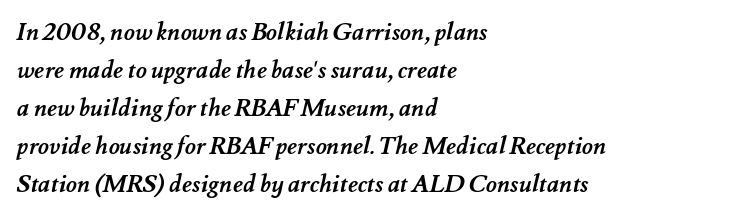
Honestly, there is no underline to notice here at all. Thick stems and heavy bowls — unmistakably bold. Line starts are locked; line ends wander. Leading: standard. There is no visible air inserted between adjacent glyphs.
